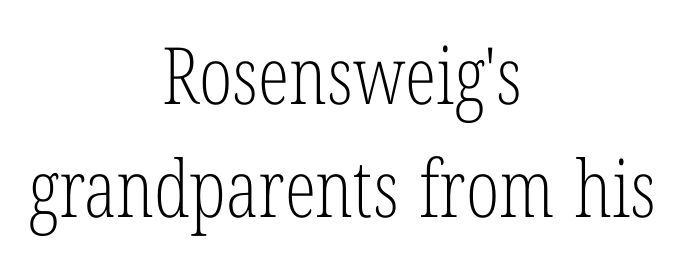
This rendering leaves character spacing at its baseline value. Looks like regular typesetting: each glyph gets only the width it needs. The lettering holds an erect, upright posture throughout. The font is comparable to plain body text, perhaps lighter. The lines are quadded center.
